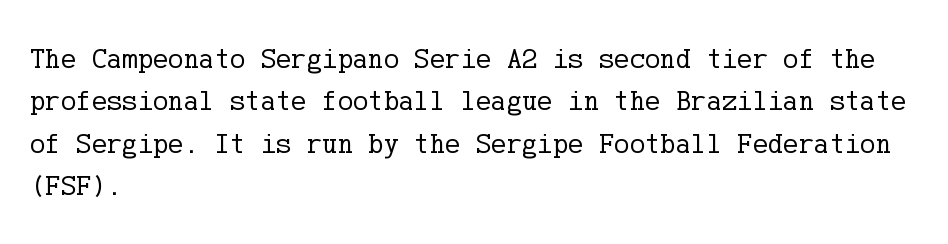
Is the type heavy? It reads as light-to-regular instead. Nobody drew a line under any word here. This rendering uses left alignment, leaving the right contour irregular. Font category for this specimen: serif. Notice how the stems are strictly vertical — no italics here. Nothing unusual about the tracking: characters are spaced as the font intends.
